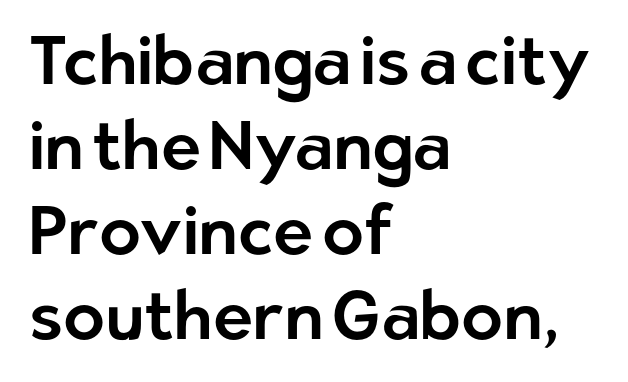
The rag falls on the right side of this text block. The face used here is proportionally spaced, like ordinary book or web type. The gap between lines stays unmarked. The letters stand upright; this is a roman face. What kind of face is this? One without serifs — a sans. Default kerning and tracking; the words read as compact shapes.
